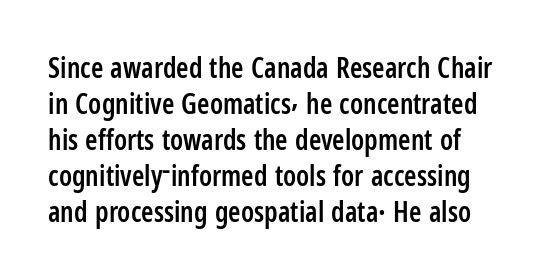
The image shows 28 px semibold, condensed sans-serif type, upright; set normal line spacing (1.29x), normal letter spacing, not underlined; low stroke contrast and a medium x-height.
